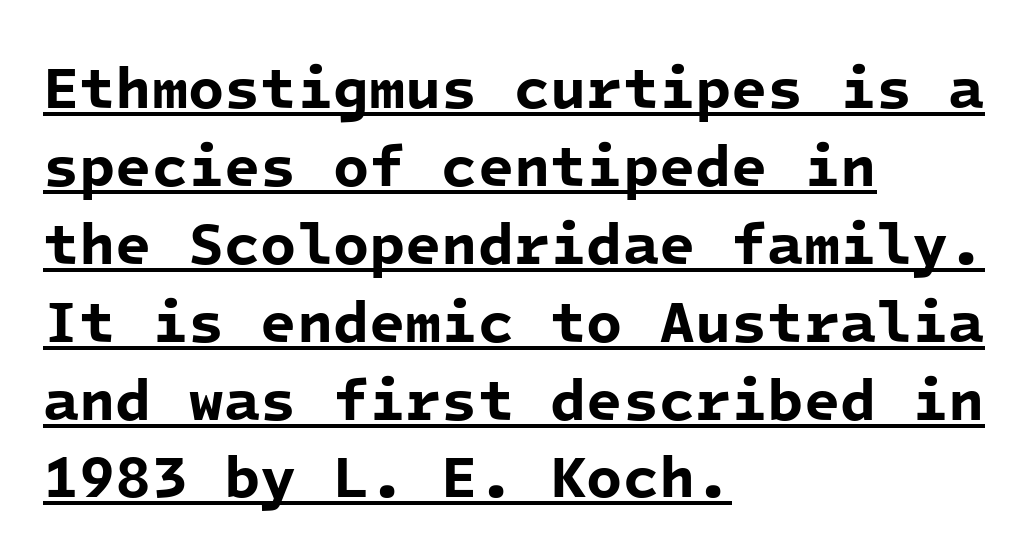
{"serif": "no", "bold": "yes", "weight": "bold", "width": "normal", "stroke_contrast": "low", "x_height": "medium", "monospaced": "yes", "underline": "yes", "align": "left", "line_spacing": "normal", "line_spacing_ratio": 1.32, "letter_spacing": "normal", "letter_spacing_em": 0.0, "glyph_px": 59}
